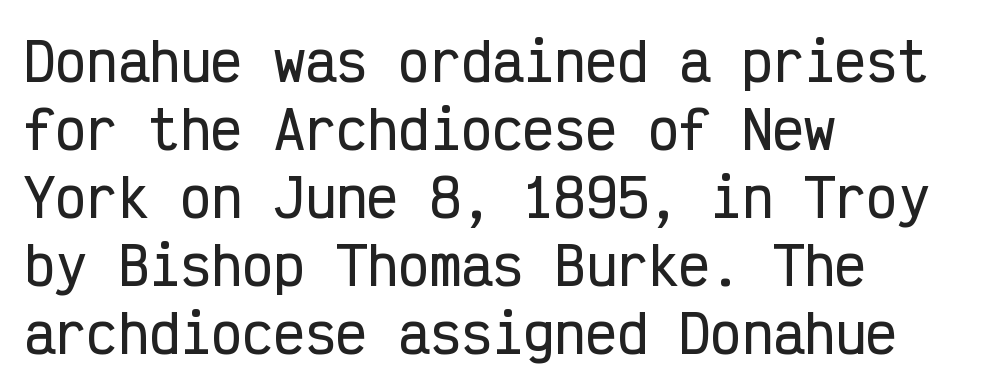
Q: Is the text italic (slanted)? A: No, it is upright.
Q: Is the typeface a serif or a sans-serif typeface? A: Sans-serif.
Q: Is the text underlined? A: No.
Q: How is the paragraph aligned? A: Left-aligned.
Q: Is the spacing between letters normal or unusually wide? A: Normal.
Q: Is the spacing between lines tight, normal or loose? A: Normal.
Q: Width (condensed, normal, or wide)? A: Condensed.
Q: Stroke contrast? A: Low.
Q: x-height? A: Medium.
Q: Monospaced? A: Yes.
